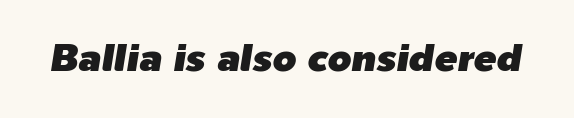
The image shows 38 px text type, italic (leaning right); set normal letter spacing, not underlined; low stroke contrast and a medium x-height.
